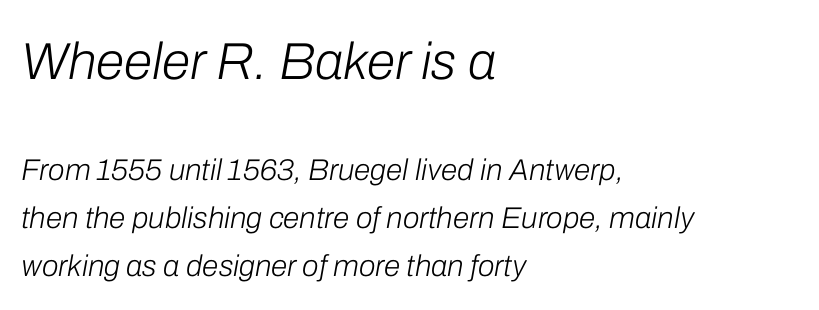
{"italic": "yes", "lean": "right", "slant_degrees": 10, "bold": "no", "weight": "light", "width": "normal", "stroke_contrast": "low", "x_height": "medium", "monospaced": "no", "underline": "no", "align": "left", "line_spacing": "normal", "line_spacing_ratio": 1.6, "letter_spacing": "normal", "letter_spacing_em": 0.0, "larger_block": "first", "size_ratio": 1.73, "glyph_px": 52}
